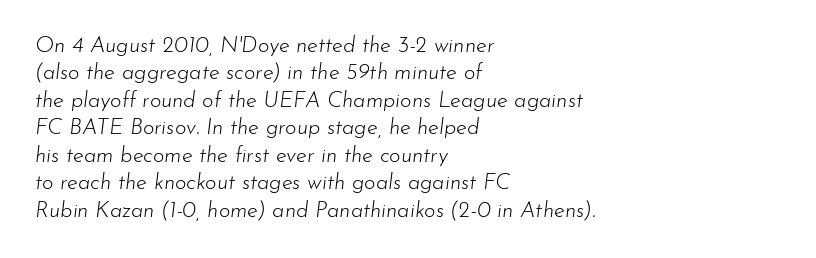
Q: Is the text bold? A: No.
Q: Is the text italic (slanted)? A: Yes, it leans right by about 7 degrees.
Q: Is the text underlined? A: No.
Q: How is the paragraph aligned? A: Left-aligned.
Q: Is the spacing between letters normal or unusually wide? A: Normal.
Q: Is the spacing between lines tight, normal or loose? A: Normal.
